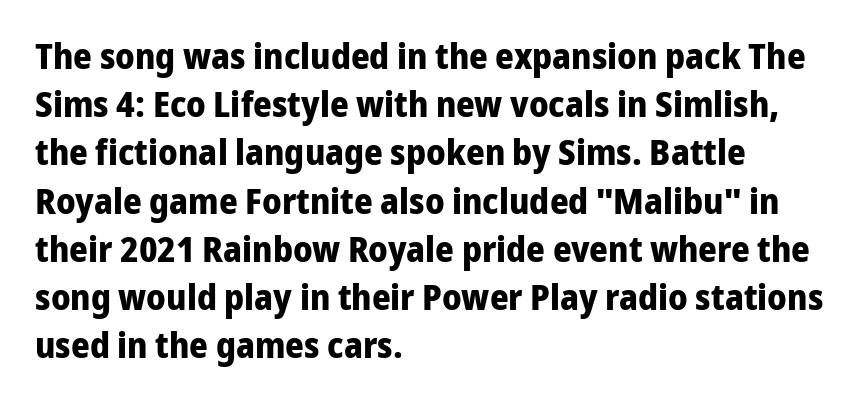
Q: Is the text bold? A: Yes.
Q: Is the text italic (slanted)? A: No, it is upright.
Q: Is the typeface a serif or a sans-serif typeface? A: Sans-serif.
Q: Is the text underlined? A: No.
Q: How is the paragraph aligned? A: Left-aligned.
Q: Is the spacing between letters normal or unusually wide? A: Normal.
Q: Is the spacing between lines tight, normal or loose? A: Normal.
Q: Width (condensed, normal, or wide)? A: Normal.
Q: Stroke contrast? A: Low.
Q: x-height? A: Medium.
Q: Monospaced? A: No.
